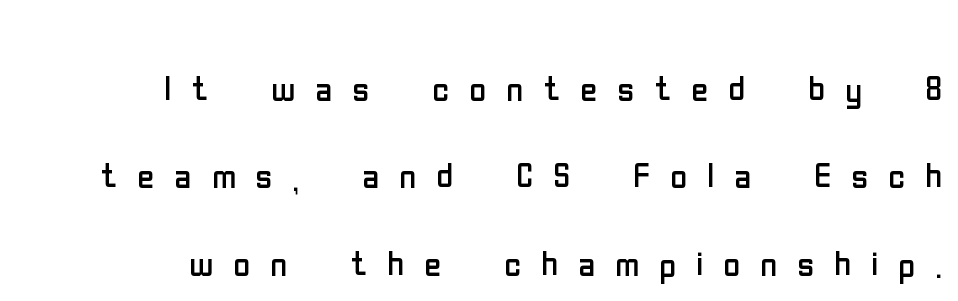
Regarding serifs, this sample does without them. The specimen omits any rule beneath the text block's lines. Here the glyphs are tracked loosely, breaking word shapes into spaced letters. Do the characters align in a grid? No, the font is proportional. If you measured baseline to baseline, you'd find a long distance.
